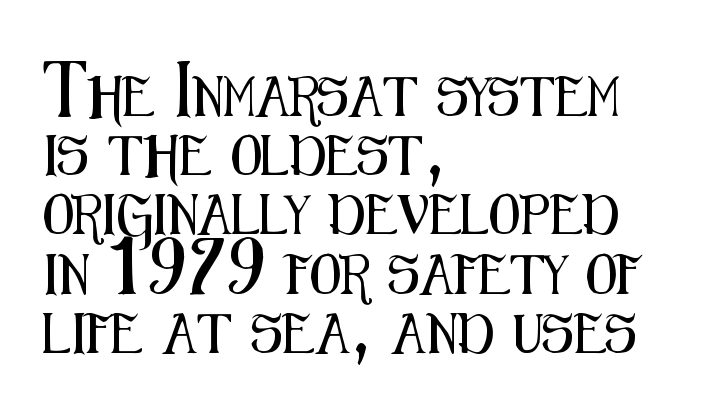
The image shows 40 px condensed type, upright; set left-aligned, normal line spacing (1.48x), normal letter spacing, not underlined; medium stroke contrast and a medium x-height.
